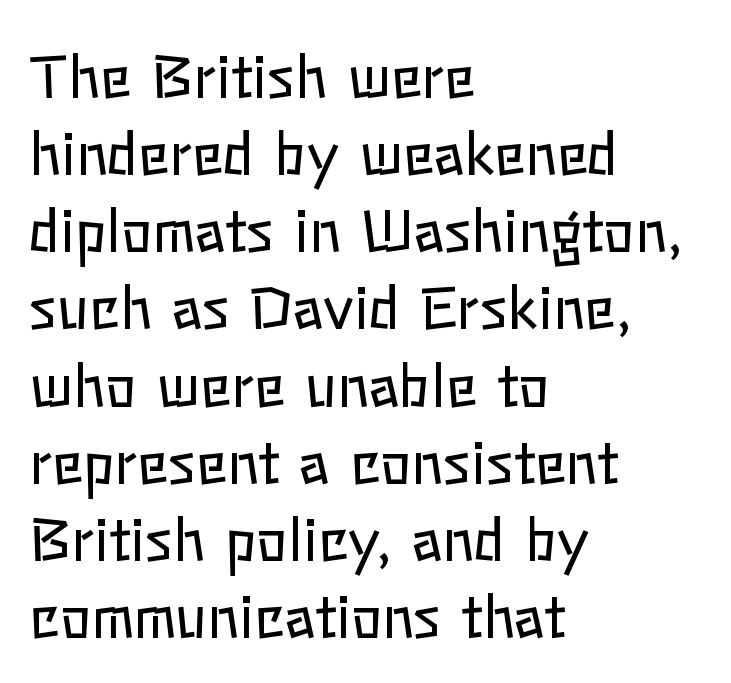
Posture: straight, roman, zero tilt. Summary of vertical rhythm: regular, with standard interline spacing. Varying glyph widths throughout — classic text-font behaviour. The face looks like a standard text weight, possibly lighter. You could call the tracking neutral — neither tight nor loose.
